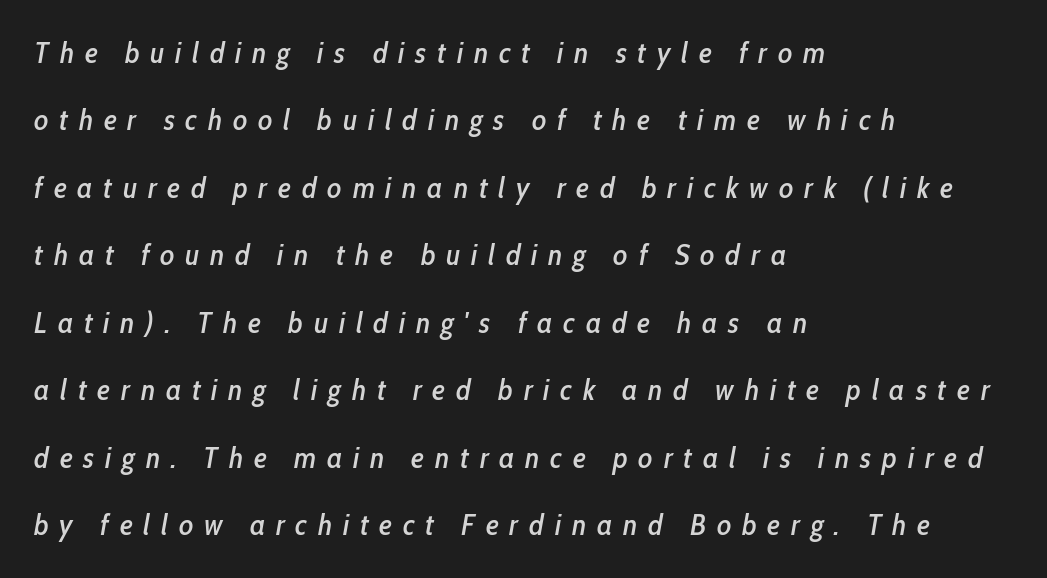
The image shows 30 px condensed type, italic (leaning right); set left-aligned, loose line spacing (2.25x), unusually wide letter spacing (+0.36 em), not underlined; low stroke contrast and a medium x-height.
